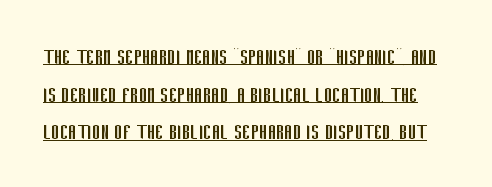
Ascenders rise straight up at ninety degrees. The rows are spaced the way most documents space them. Inter-character spacing is left at the font's built-in metrics. In designer terms, the underline attribute is active on this setting.
